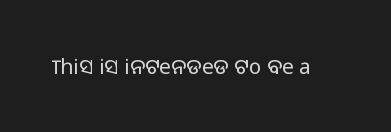
The passage shown is not underscored anywhere. The font's upright variant was chosen for this text. Stems here are at most as thick as an everyday book face. Observe the ordinary spacing: letters are neighbours, not strangers.
